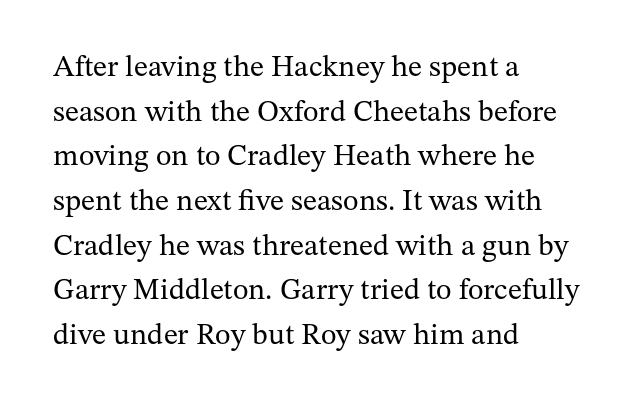
Q: Is the text bold? A: No.
Q: Is the text italic (slanted)? A: No, it is upright.
Q: Is the typeface a serif or a sans-serif typeface? A: Serif.
Q: Is the text underlined? A: No.
Q: How is the paragraph aligned? A: Left-aligned.
Q: Is the spacing between letters normal or unusually wide? A: Normal.
Q: Is the spacing between lines tight, normal or loose? A: Normal.
Q: Width (condensed, normal, or wide)? A: Normal.
Q: Stroke contrast? A: Medium.
Q: x-height? A: Medium.
Q: Monospaced? A: No.
